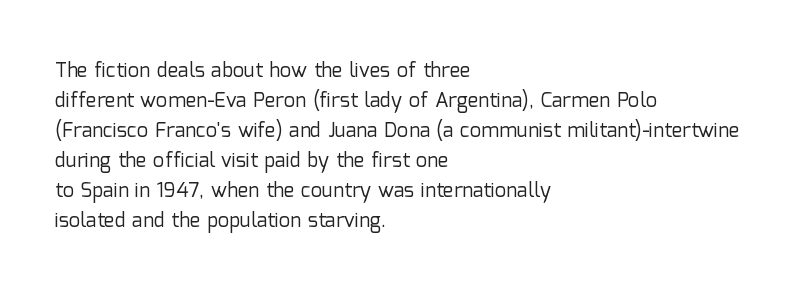
Q: Is the text bold? A: No.
Q: Is the text italic (slanted)? A: No, it is upright.
Q: Is the text underlined? A: No.
Q: How is the paragraph aligned? A: Left-aligned.
Q: Is the spacing between letters normal or unusually wide? A: Normal.
Q: Is the spacing between lines tight, normal or loose? A: Normal.
